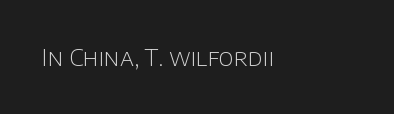
The image shows 23 px text type, upright; set left-aligned, normal letter spacing, not underlined.
